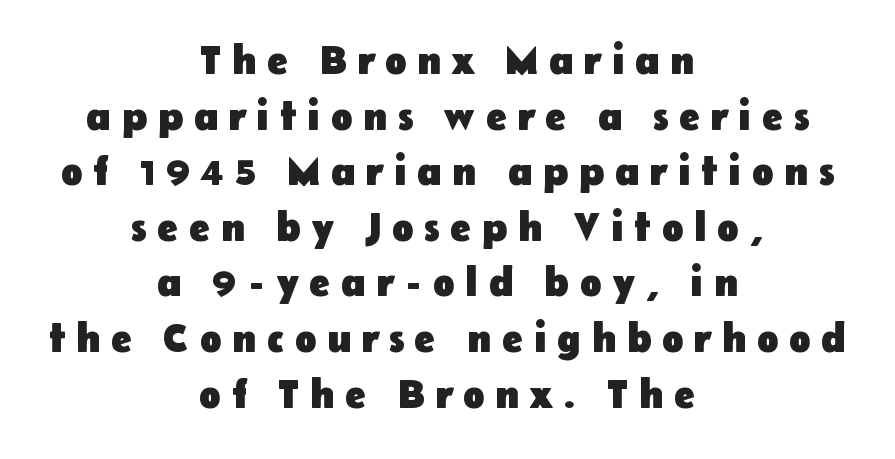
Is the type bold? Yes — the strokes are clearly thick and heavy. The lines in this sample share a center point and differ in where they start and stop. The passage shown is typed in a proportional face where columns would drift. The baseline area is clear.
